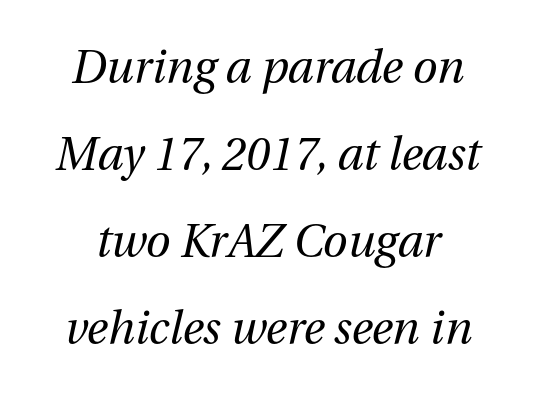
Q: Is the text bold? A: No.
Q: Is the text italic (slanted)? A: Yes, it leans right by about 13 degrees.
Q: Is the text underlined? A: No.
Q: Is the spacing between letters normal or unusually wide? A: Normal.
Q: Is the spacing between lines tight, normal or loose? A: Loose.
Q: Width (condensed, normal, or wide)? A: Normal.
Q: Stroke contrast? A: Medium.
Q: x-height? A: Medium.
Q: Monospaced? A: No.
